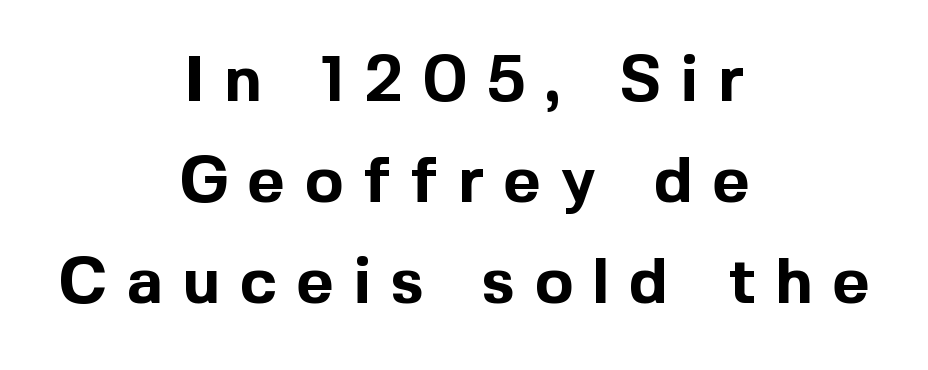
The image shows 64 px bold sans-serif type, upright; set centered, normal line spacing (1.58x), unusually wide letter spacing (+0.31 em), not underlined; a medium x-height.
